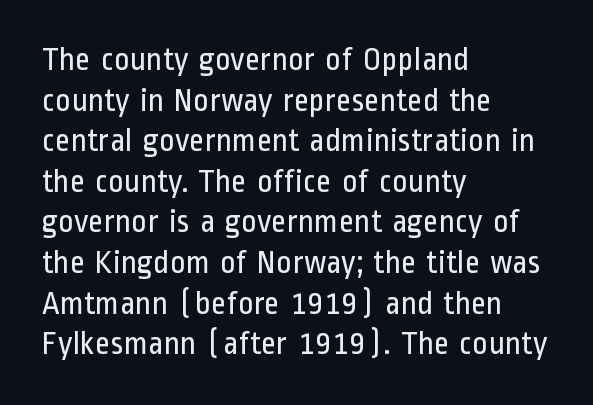
The image shows 33 px regular-weight, condensed sans-serif type, upright; set left-aligned, line spacing 1.23x, normal letter spacing, not underlined; low stroke contrast and a medium x-height.
